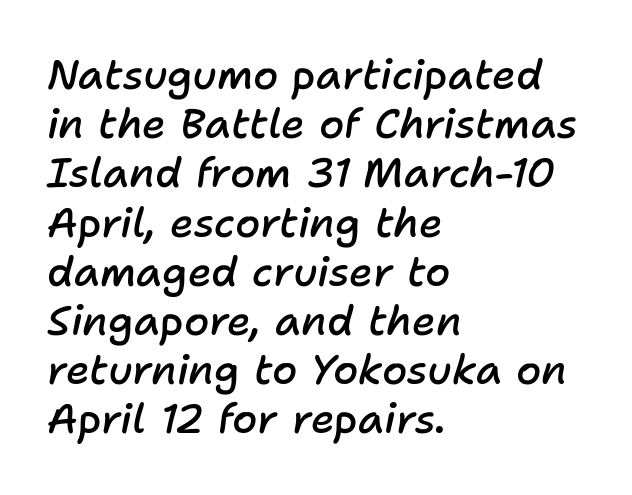
Q: Is the text bold? A: Semi-bold.
Q: Is the text italic (slanted)? A: Yes, it leans right by about 11 degrees.
Q: Is the text underlined? A: No.
Q: How is the paragraph aligned? A: Left-aligned.
Q: Is the spacing between letters normal or unusually wide? A: Normal.
Q: Width (condensed, normal, or wide)? A: Normal.
Q: Stroke contrast? A: Low.
Q: x-height? A: Medium.
Q: Monospaced? A: No.
